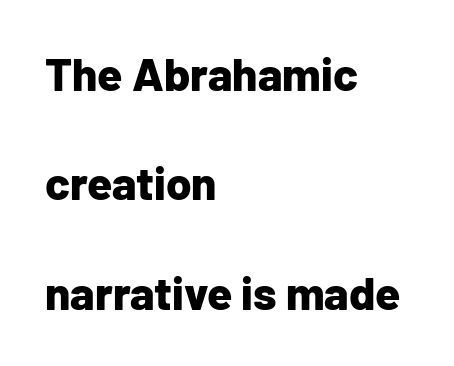
The image shows 46 px bold sans-serif type, upright; set left-aligned, loose line spacing (2.38x), normal letter spacing, not underlined; low stroke contrast and a medium x-height.
